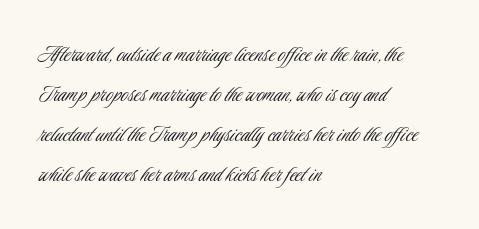
The image shows 25 px text type; set left-aligned, normal line spacing (1.6x), normal letter spacing, not underlined.
